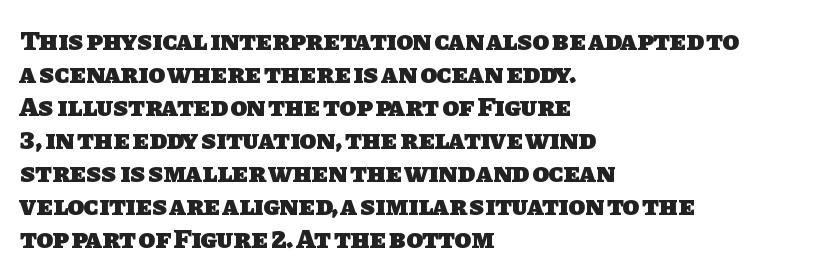
The image shows 27 px bold type; set left-aligned, line spacing 1.22x, normal letter spacing, not underlined.
